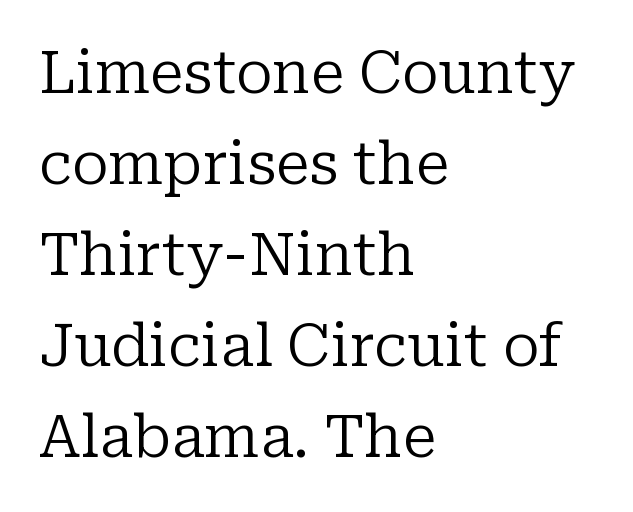
The image shows 58 px regular-weight serif type, upright; set left-aligned, normal line spacing (1.57x), normal letter spacing, not underlined; low stroke contrast and a medium x-height.
